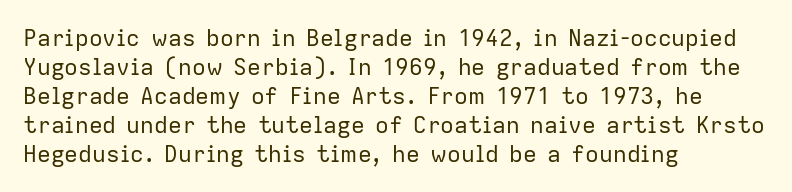
The image shows 23 px text type, upright; set left-aligned, normal line spacing (1.26x), normal letter spacing, not underlined.
